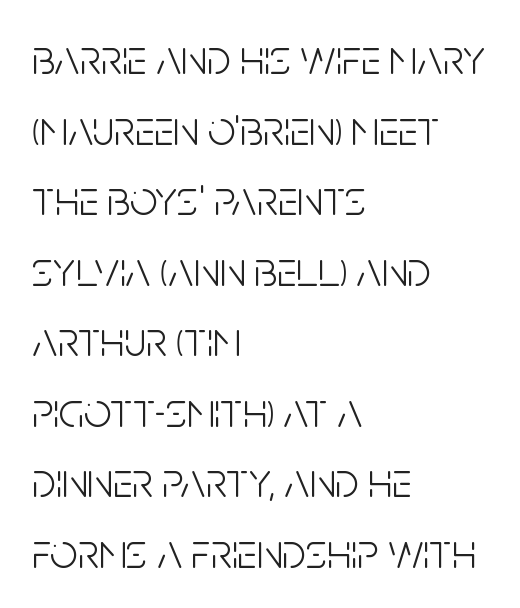
Q: Is the text bold? A: No.
Q: Is the text italic (slanted)? A: No, it is upright.
Q: Is the typeface a serif or a sans-serif typeface? A: Sans-serif.
Q: Is the text underlined? A: No.
Q: How is the paragraph aligned? A: Left-aligned.
Q: Is the spacing between letters normal or unusually wide? A: Normal.
Q: Is the spacing between lines tight, normal or loose? A: Normal.
Q: Width (condensed, normal, or wide)? A: Condensed.
Q: Stroke contrast? A: Low.
Q: x-height? A: Large.
Q: Monospaced? A: No.
